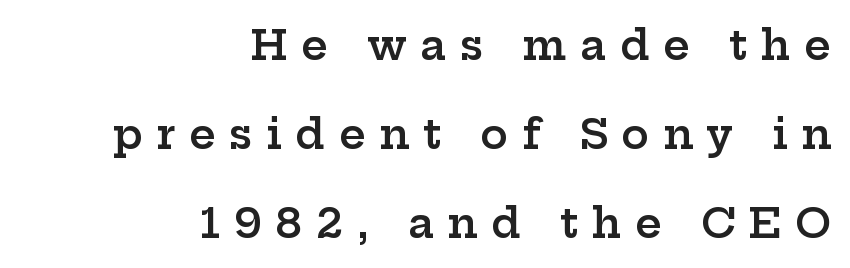
The image shows 41 px semibold, wide serif type, upright; set right-aligned, loose line spacing (2.17x), unusually wide letter spacing (+0.33 em), not underlined; low stroke contrast and a medium x-height.
